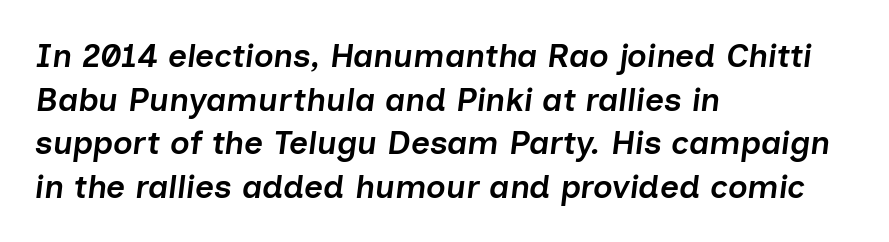
{"italic": "yes", "lean": "right", "slant_degrees": 7, "bold": "semi", "weight": "semibold", "width": "normal", "stroke_contrast": "low", "x_height": "medium", "monospaced": "no", "underline": "no", "align": "left", "line_spacing": "normal", "line_spacing_ratio": 1.32, "letter_spacing": "normal", "letter_spacing_em": 0.0, "glyph_px": 33}
